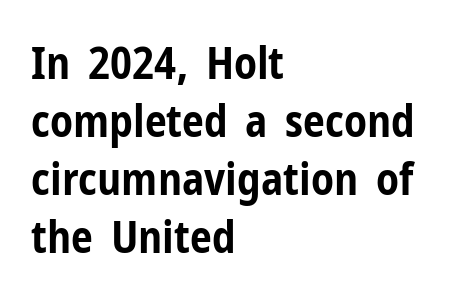
What weight is shown? A full bold with thick strokes. Normally led — the rows are evenly, conventionally spaced. Visually the block forms a straight wall on the left and a jagged coastline on the right. The characters display no serif detailing; their extremities are plain. Is the letter spacing exaggerated? No — it looks like the ordinary default.
